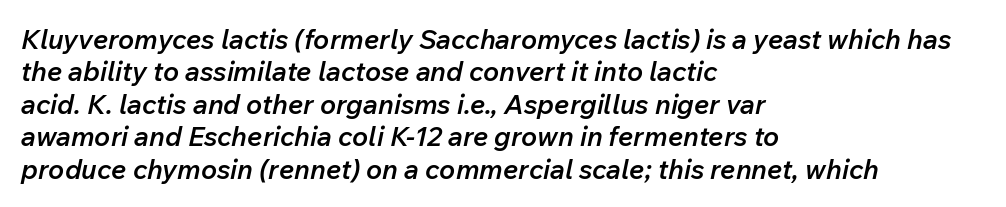
{"italic": "yes", "lean": "right", "slant_degrees": 12, "bold": "semi", "underline": "no", "align": "left", "line_spacing_ratio": 1.2, "letter_spacing": "normal", "letter_spacing_em": 0.0, "glyph_px": 27}
